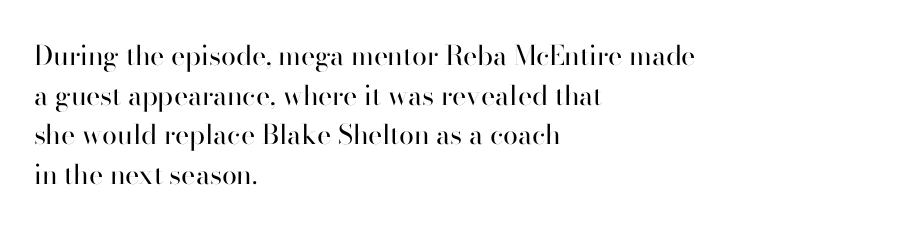
The image shows 27 px text type, upright; set left-aligned, normal line spacing (1.47x), normal letter spacing, not underlined.
